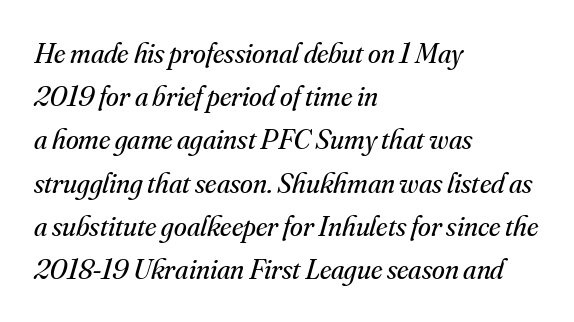
The space beneath each line is pristine and unruled. The font sits on the lighter half of the weight spectrum, regular included. The text block is weighted toward the left margin, trailing off unevenly rightward. Whoever set this chose a conventional vertical rhythm. In terms of letterform style, serifs are clearly present. These lines are rendered in a variable-pitch font.
